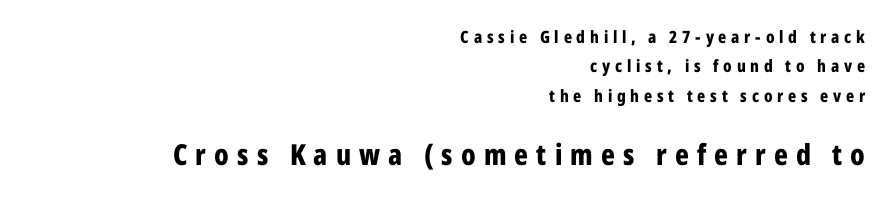
The ragged edge is on the left, which tells us the setting is flush right. Every stem runs plumb, perpendicular to the baseline. The sample has been set heavy, in full bold. These lines are composed in type without serifs.
